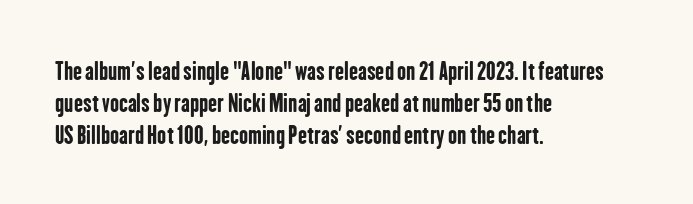
Q: Is the text bold? A: Yes.
Q: Is the text italic (slanted)? A: No, it is upright.
Q: Is the text underlined? A: No.
Q: How is the paragraph aligned? A: Left-aligned.
Q: Is the spacing between letters normal or unusually wide? A: Normal.
Q: Is the spacing between lines tight, normal or loose? A: Normal.
